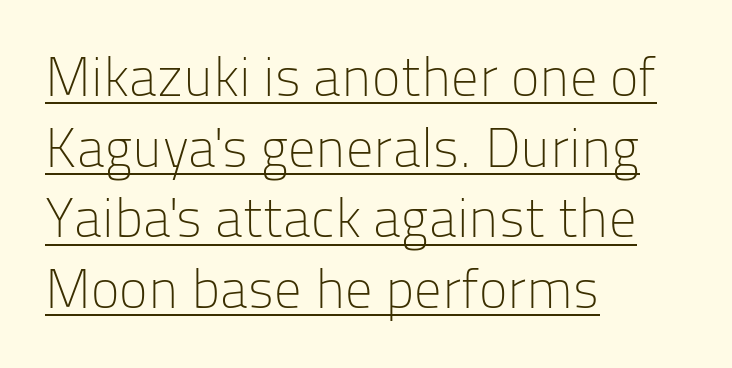
{"serif": "no", "italic": "no", "bold": "no", "weight": "light", "width": "normal", "stroke_contrast": "low", "x_height": "medium", "monospaced": "no", "underline": "yes", "align": "left", "line_spacing": "normal", "line_spacing_ratio": 1.31, "letter_spacing": "normal", "letter_spacing_em": 0.0, "glyph_px": 54}
